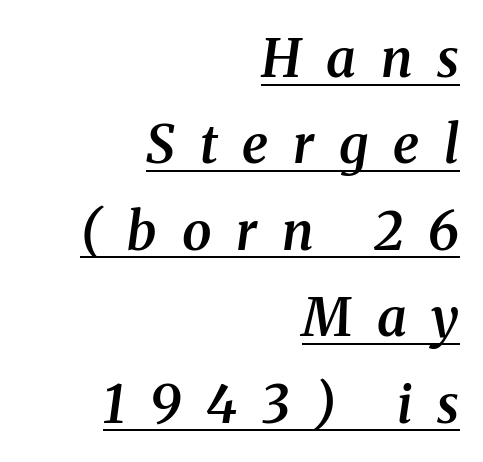
Q: Is the text bold? A: Semi-bold.
Q: Is the text italic (slanted)? A: Yes, it leans right by about 8 degrees.
Q: Is the typeface a serif or a sans-serif typeface? A: Serif.
Q: Is the text underlined? A: Yes.
Q: How is the paragraph aligned? A: Right-aligned.
Q: Is the spacing between letters normal or unusually wide? A: Unusually wide.
Q: Is the spacing between lines tight, normal or loose? A: Normal.
Q: Width (condensed, normal, or wide)? A: Normal.
Q: Stroke contrast? A: Medium.
Q: x-height? A: Medium.
Q: Monospaced? A: No.
